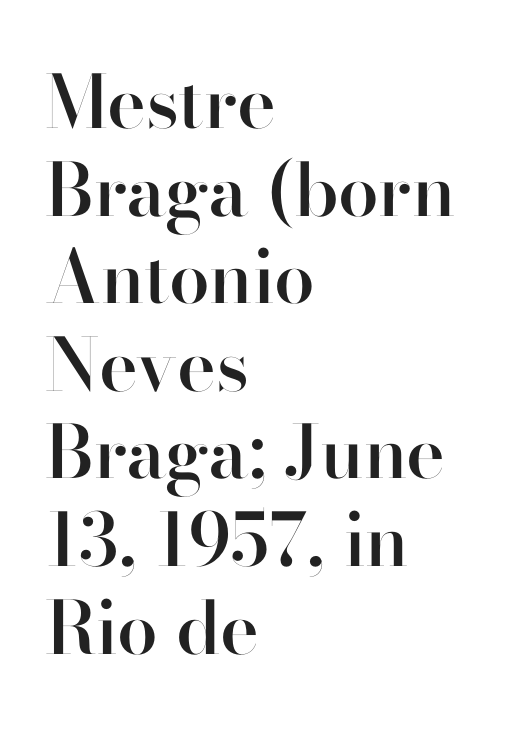
Q: Is the text bold? A: Semi-bold.
Q: Is the text italic (slanted)? A: No, it is upright.
Q: Is the typeface a serif or a sans-serif typeface? A: Sans-serif.
Q: Is the text underlined? A: No.
Q: How is the paragraph aligned? A: Left-aligned.
Q: Is the spacing between letters normal or unusually wide? A: Normal.
Q: Width (condensed, normal, or wide)? A: Normal.
Q: Stroke contrast? A: High.
Q: x-height? A: Small.
Q: Monospaced? A: No.
